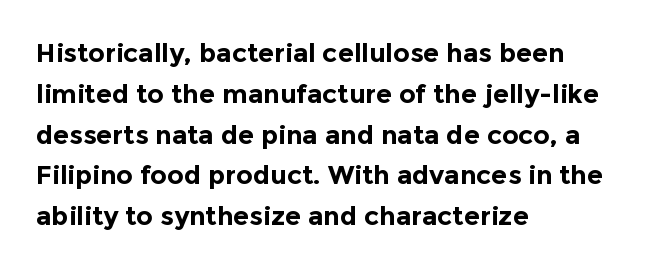
Q: Is the text bold? A: Yes.
Q: Is the text italic (slanted)? A: No, it is upright.
Q: Is the text underlined? A: No.
Q: How is the paragraph aligned? A: Left-aligned.
Q: Is the spacing between letters normal or unusually wide? A: Normal.
Q: Is the spacing between lines tight, normal or loose? A: Normal.
